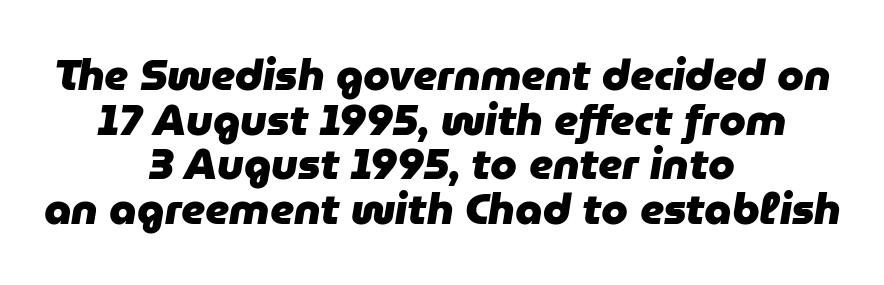
Observe the lean: these are italic letterforms. Weight check: bold — yes, fully. The paragraph has two soft edges and a firm central axis. Short note: letters normally spaced. A typesetter would call this proportional, since set widths differ per character.
